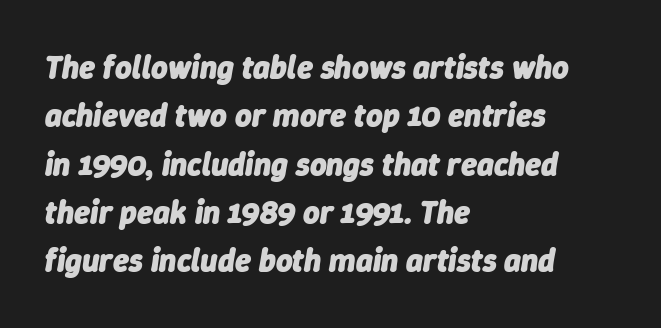
The image shows 32 px heavy type, italic (leaning right); set left-aligned, normal line spacing (1.51x), normal letter spacing, not underlined; low stroke contrast and a medium x-height.
